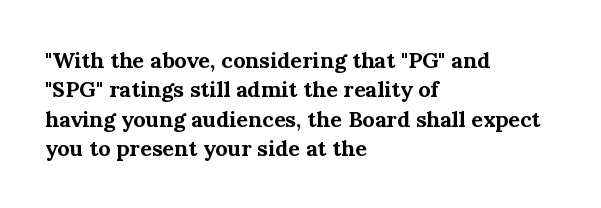
{"italic": "no", "bold": "yes", "underline": "no", "align": "left", "line_spacing": "normal", "line_spacing_ratio": 1.33, "letter_spacing": "normal", "letter_spacing_em": 0.0, "glyph_px": 22}
